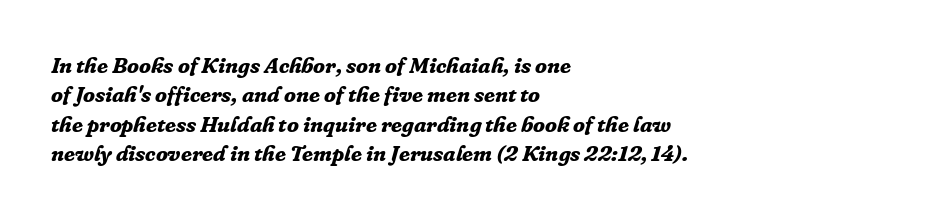
Q: Is the text bold? A: Yes.
Q: Is the text italic (slanted)? A: Yes, it leans right by about 16 degrees.
Q: Is the text underlined? A: No.
Q: How is the paragraph aligned? A: Left-aligned.
Q: Is the spacing between letters normal or unusually wide? A: Normal.
Q: Is the spacing between lines tight, normal or loose? A: Normal.
